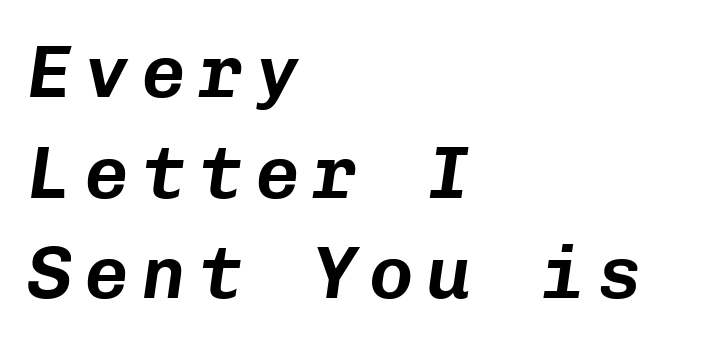
{"italic": "yes", "lean": "right", "slant_degrees": 8, "width": "normal", "stroke_contrast": "low", "x_height": "medium", "monospaced": "yes", "underline": "no", "align": "left", "line_spacing": "normal", "line_spacing_ratio": 1.36, "glyph_px": 74}
